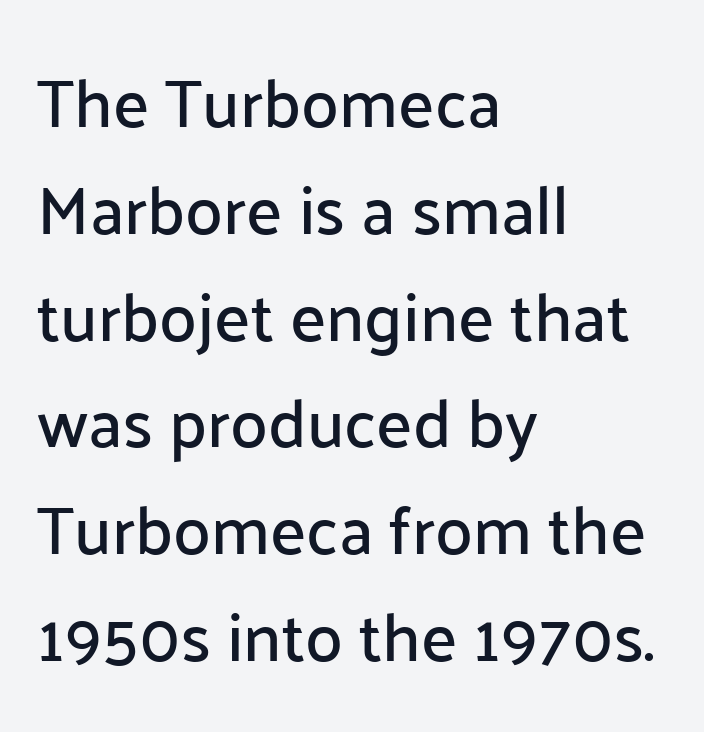
The image shows 68 px sans-serif type, upright; set left-aligned, normal line spacing (1.57x), normal letter spacing, not underlined; low stroke contrast and a medium x-height.
